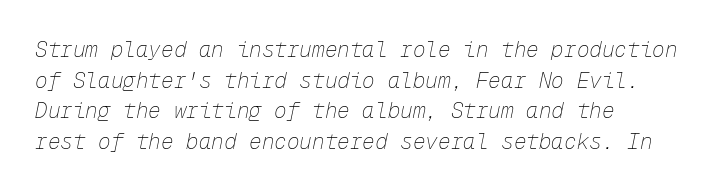
Q: Is the text bold? A: No.
Q: Is the text italic (slanted)? A: Yes, it leans right by about 12 degrees.
Q: Is the text underlined? A: No.
Q: How is the paragraph aligned? A: Left-aligned.
Q: Is the spacing between letters normal or unusually wide? A: Normal.
Q: Is the spacing between lines tight, normal or loose? A: Normal.
